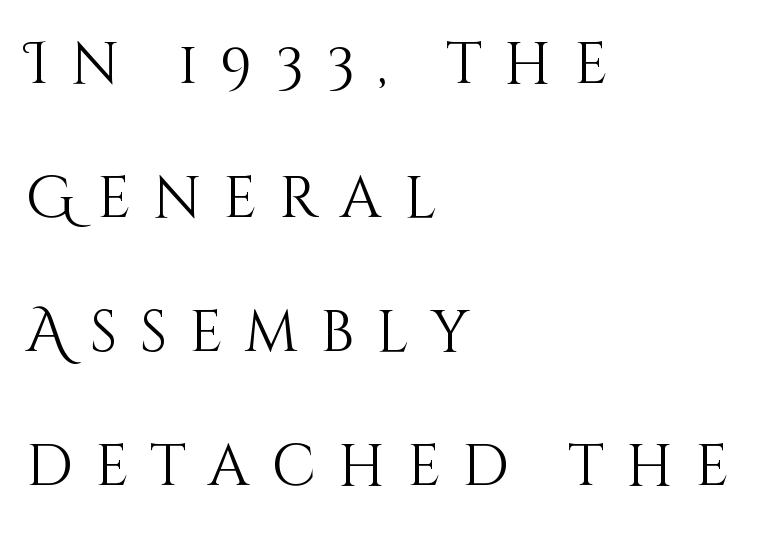
One-word summary of the alignment: left. Words float on clear page, feet unadorned. In terms of leading, this rendering errs on the spacious side. No extra ink here — the face is not bold. The rendering inserts visible extra space after every character. The font's upright variant was chosen for this text.
